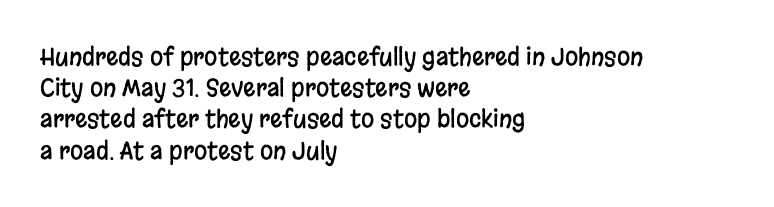
The image shows 24 px text type, upright; set left-aligned, normal line spacing (1.3x), normal letter spacing, not underlined.
